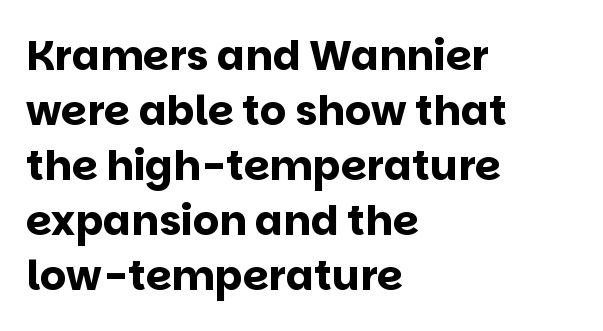
Q: Is the text bold? A: Yes.
Q: Is the text italic (slanted)? A: No, it is upright.
Q: Is the typeface a serif or a sans-serif typeface? A: Sans-serif.
Q: Is the text underlined? A: No.
Q: How is the paragraph aligned? A: Left-aligned.
Q: Is the spacing between letters normal or unusually wide? A: Normal.
Q: Is the spacing between lines tight, normal or loose? A: Normal.
Q: Width (condensed, normal, or wide)? A: Normal.
Q: Stroke contrast? A: Low.
Q: x-height? A: Large.
Q: Monospaced? A: No.
